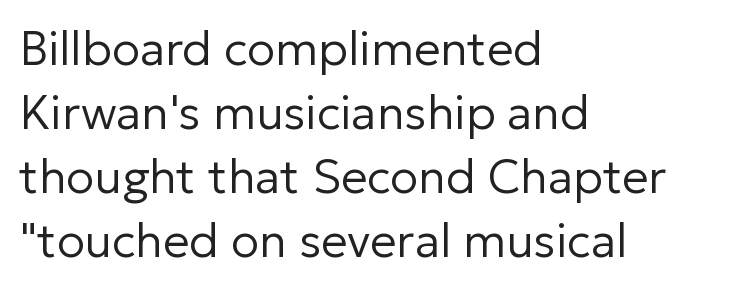
{"serif": "no", "italic": "no", "bold": "no", "weight": "regular", "width": "normal", "stroke_contrast": "low", "x_height": "medium", "monospaced": "no", "underline": "no", "align": "left", "line_spacing": "normal", "line_spacing_ratio": 1.36, "letter_spacing": "normal", "letter_spacing_em": 0.0, "glyph_px": 47}
